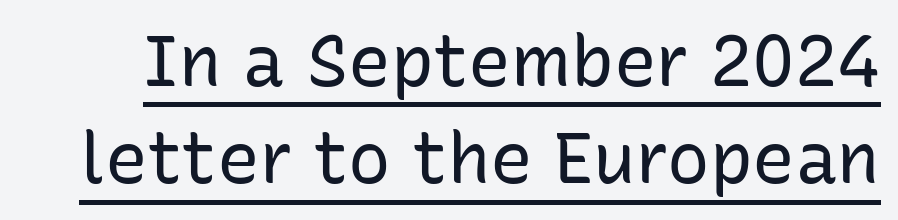
Proportional: the letters do not fall into vertical columns. In terms of leading, this rendering sits right in the middle. The font family rendered here belongs to the sans-serif group. How are the letters spaced? Ordinarily, with no added tracking. A baseline rule has been typeset under these characters. Stems here are at most as thick as an everyday book face.
